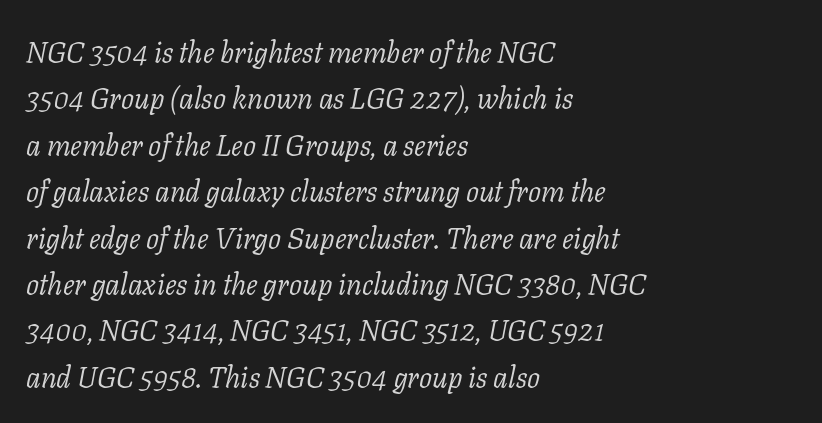
The image shows 29 px light serif type, italic (leaning right); set left-aligned, normal line spacing (1.6x), normal letter spacing, not underlined; low stroke contrast and a medium x-height.
